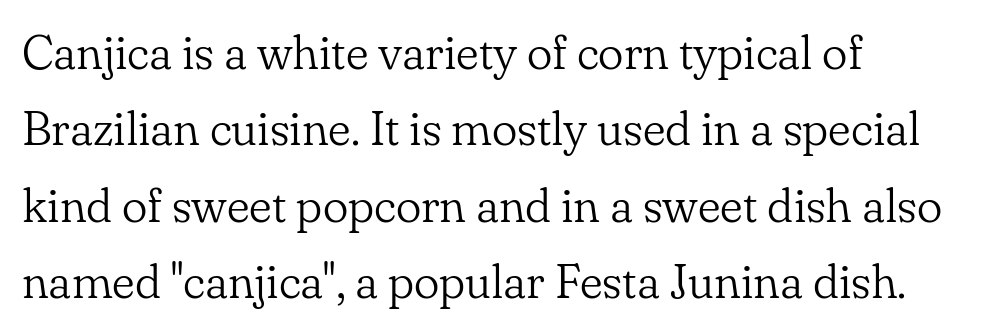
Spacing verdict: proportional, widths tailored to each character. Heaviness? Minimal to ordinary, like unemphasized prose. No word sits above an underline. The setting favours the left margin, as ordinary paragraphs usually do. Glyph-to-glyph distance matches everyday printed text. Does the type have serifs? Yes, each stem ends in a small foot.
